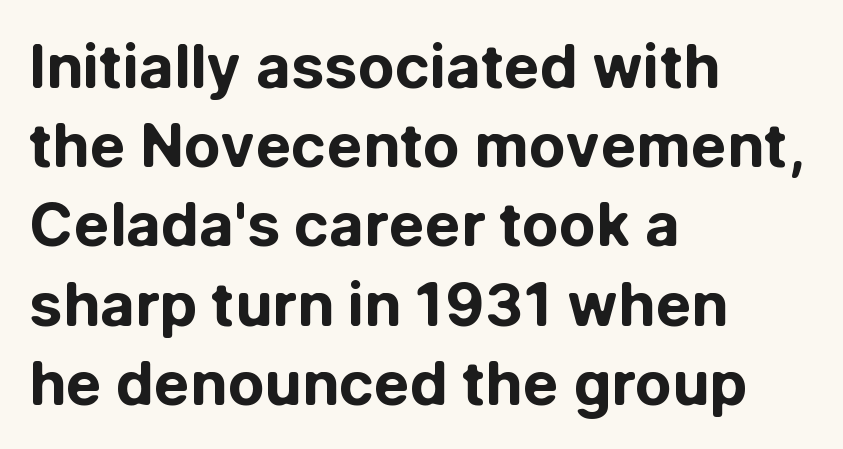
{"serif": "no", "italic": "no", "bold": "yes", "weight": "bold", "width": "normal", "stroke_contrast": "low", "x_height": "medium", "monospaced": "no", "underline": "no", "align": "left", "line_spacing": "normal", "line_spacing_ratio": 1.32, "letter_spacing": "normal", "letter_spacing_em": 0.0, "glyph_px": 60}
